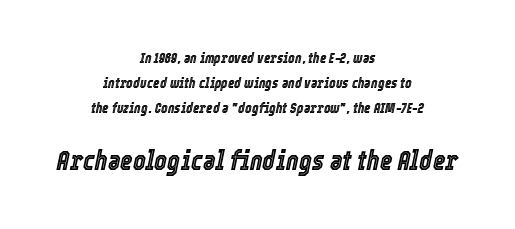
The lines in this sample share a center point and differ in where they start and stop. Letters rest on an invisible, unmarked baseline. Quick note: italic. Words appear dense and cohesive because spacing is normal.
